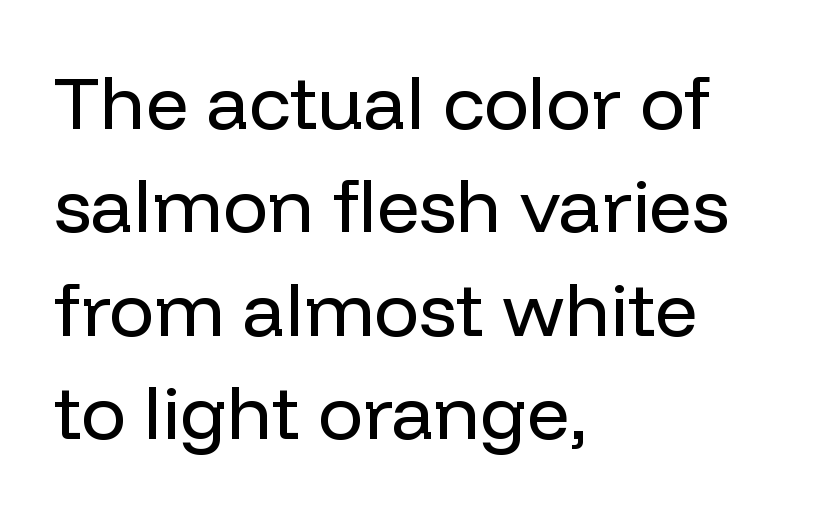
Q: Is the text bold? A: No.
Q: Is the text italic (slanted)? A: No, it is upright.
Q: Is the typeface a serif or a sans-serif typeface? A: Sans-serif.
Q: Is the text underlined? A: No.
Q: How is the paragraph aligned? A: Left-aligned.
Q: Is the spacing between letters normal or unusually wide? A: Normal.
Q: Is the spacing between lines tight, normal or loose? A: Normal.
Q: Width (condensed, normal, or wide)? A: Normal.
Q: Stroke contrast? A: Low.
Q: x-height? A: Medium.
Q: Monospaced? A: No.
